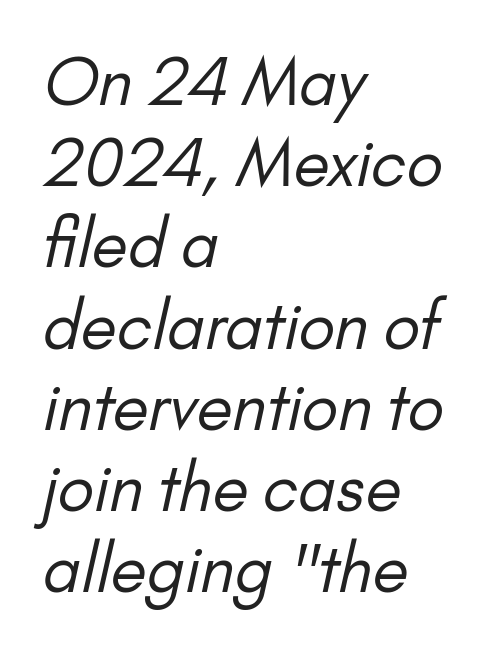
Spacing verdict: proportional, widths tailored to each character. How would I describe the line gaps? Plain and ordinary. This sample uses plain, unmodified letter spacing. Is this a heavy cut? Hardly; it is regular or lighter. Letters rest on an invisible, unmarked baseline.
